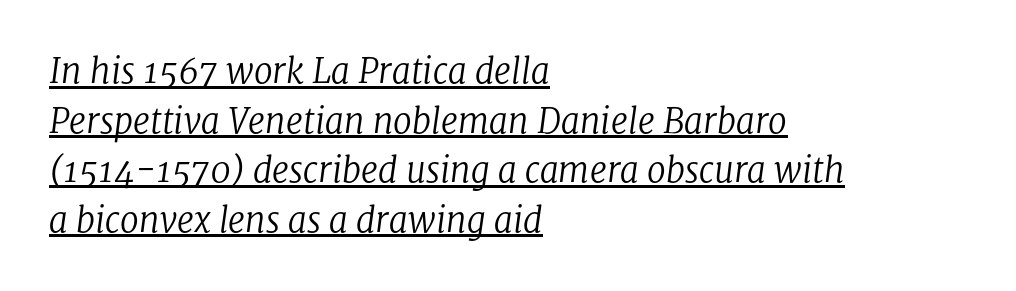
{"serif": "yes", "italic": "yes", "lean": "right", "slant_degrees": 8, "bold": "no", "weight": "regular", "width": "normal", "stroke_contrast": "low", "x_height": "medium", "monospaced": "no", "underline": "yes", "align": "left", "line_spacing": "normal", "line_spacing_ratio": 1.46, "letter_spacing": "normal", "letter_spacing_em": 0.0, "glyph_px": 34}
